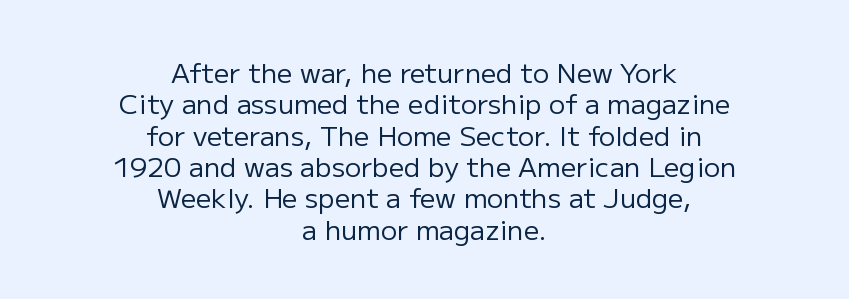
{"italic": "no", "bold": "no", "underline": "no", "align": "center", "line_spacing_ratio": 1.16, "letter_spacing": "normal", "letter_spacing_em": 0.0, "glyph_px": 27}
